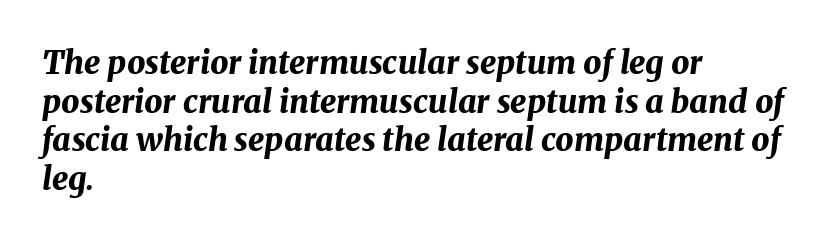
Q: Is the text bold? A: Yes.
Q: Is the text italic (slanted)? A: Yes, it leans right by about 8 degrees.
Q: Is the text underlined? A: No.
Q: How is the paragraph aligned? A: Left-aligned.
Q: Is the spacing between letters normal or unusually wide? A: Normal.
Q: Width (condensed, normal, or wide)? A: Normal.
Q: Stroke contrast? A: Medium.
Q: x-height? A: Medium.
Q: Monospaced? A: No.
